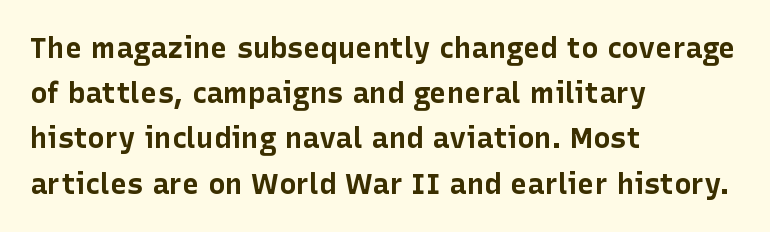
Q: Is the text bold? A: Yes.
Q: Is the text italic (slanted)? A: No, it is upright.
Q: Is the typeface a serif or a sans-serif typeface? A: Sans-serif.
Q: Is the text underlined? A: No.
Q: How is the paragraph aligned? A: Left-aligned.
Q: Is the spacing between letters normal or unusually wide? A: Normal.
Q: Is the spacing between lines tight, normal or loose? A: Normal.
Q: Width (condensed, normal, or wide)? A: Normal.
Q: Stroke contrast? A: Low.
Q: x-height? A: Medium.
Q: Monospaced? A: No.
